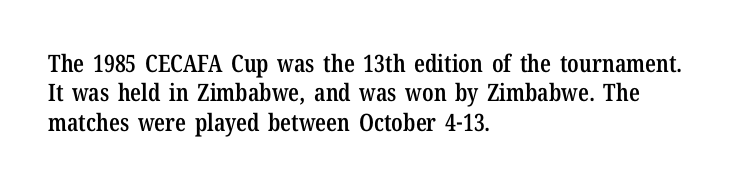
This rendering leaves character spacing at its baseline value. The gap between lines stays unmarked. Characters remain perfectly vertical along every line. The compositor pushed each line to the left boundary.
